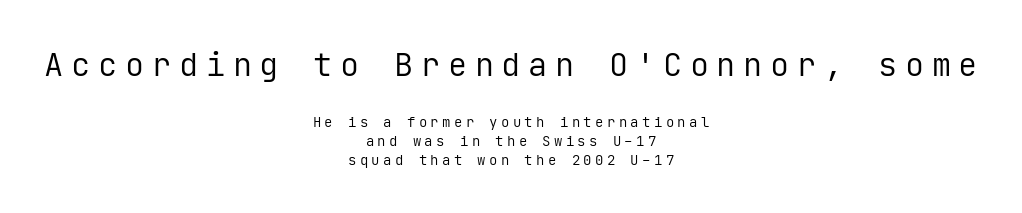
Q: Is the text bold? A: No.
Q: Is the text italic (slanted)? A: No, it is upright.
Q: Is the typeface a serif or a sans-serif typeface? A: Sans-serif.
Q: Is the text underlined? A: No.
Q: How is the paragraph aligned? A: Centered.
Q: Is the spacing between letters normal or unusually wide? A: Unusually wide.
Q: Is the spacing between lines tight, normal or loose? A: Normal.
Q: Which block of text is set in a larger size, the first (top) or the second (bottom)? A: The first (top) one.
Q: Width (condensed, normal, or wide)? A: Normal.
Q: Stroke contrast? A: Low.
Q: x-height? A: Medium.
Q: Monospaced? A: Yes.
